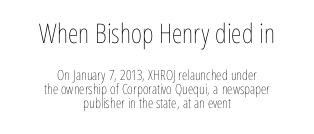
Q: Is the text bold? A: No.
Q: Is the text italic (slanted)? A: No, it is upright.
Q: Is the text underlined? A: No.
Q: How is the paragraph aligned? A: Centered.
Q: Is the spacing between letters normal or unusually wide? A: Normal.
Q: Is the spacing between lines tight, normal or loose? A: Tight.
Q: Which block of text is set in a larger size, the first (top) or the second (bottom)? A: The first (top) one.
